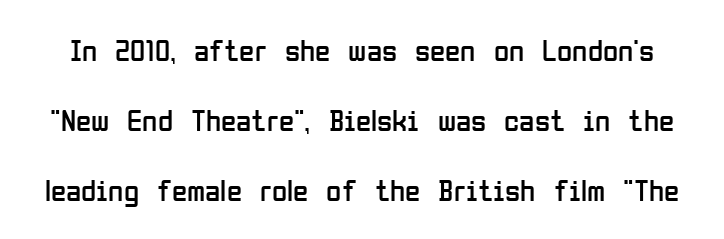
{"serif": "no", "italic": "no", "bold": "no", "weight": "regular", "width": "condensed", "stroke_contrast": "low", "x_height": "medium", "monospaced": "no", "underline": "no", "line_spacing": "loose", "line_spacing_ratio": 2.26, "letter_spacing": "normal", "letter_spacing_em": 0.0, "glyph_px": 31}
